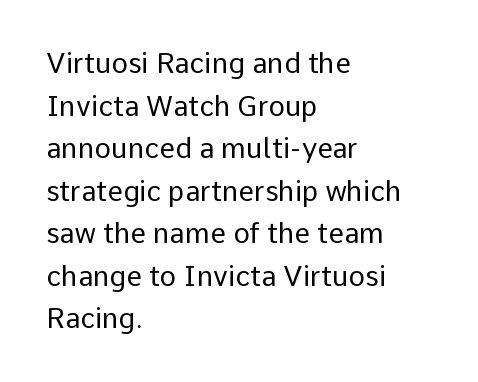
{"serif": "no", "italic": "no", "bold": "no", "weight": "regular", "width": "normal", "stroke_contrast": "low", "x_height": "medium", "monospaced": "no", "underline": "no", "align": "left", "line_spacing": "normal", "line_spacing_ratio": 1.52, "letter_spacing": "normal", "letter_spacing_em": 0.0, "glyph_px": 28}
